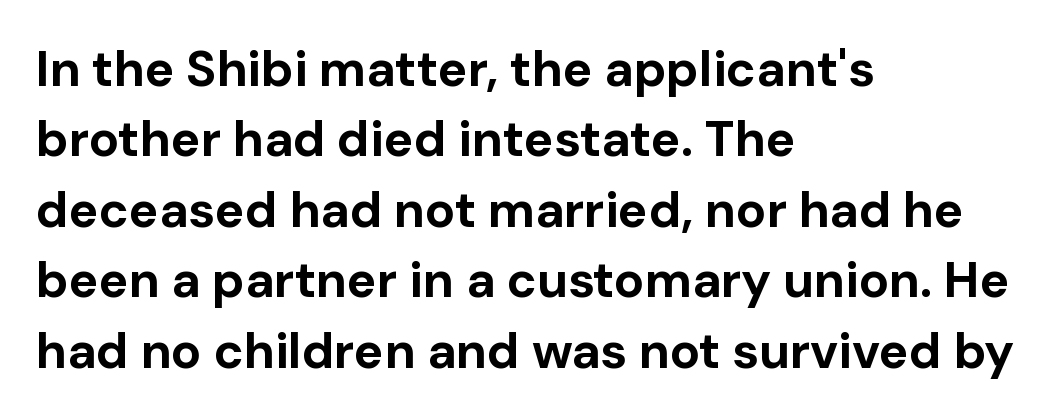
The image shows 50 px bold sans-serif type, upright; set left-aligned, normal line spacing (1.41x), normal letter spacing, not underlined; low stroke contrast and a medium x-height.
